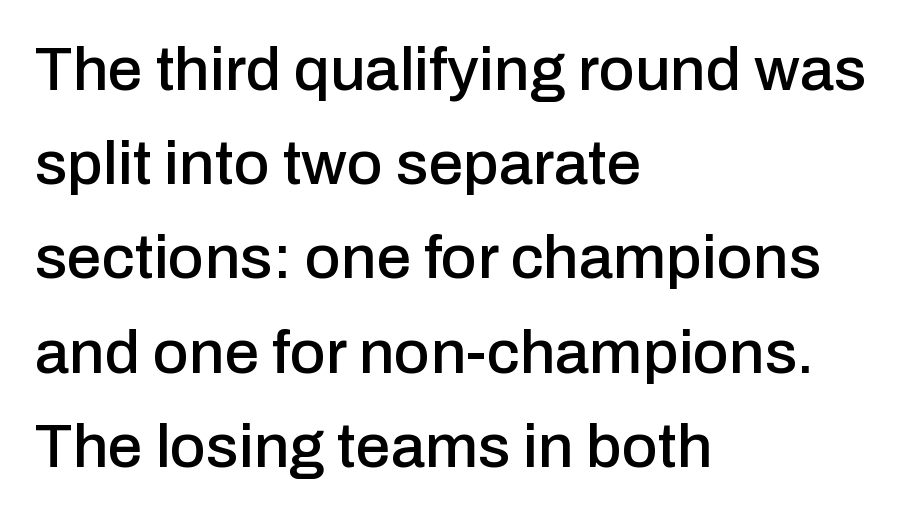
Varying glyph widths throughout — classic text-font behaviour. Do the letters lean? They stand straight. The designer went with a sans here, leaving each stem footless. Typeset ragged right — the left edge is the straight one.
